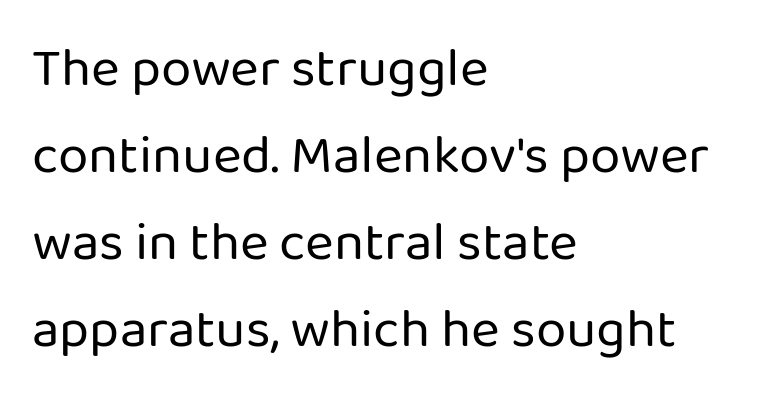
The image shows 55 px regular-weight sans-serif type, upright; set left-aligned, normal line spacing (1.58x), normal letter spacing, not underlined; low stroke contrast and a medium x-height.
